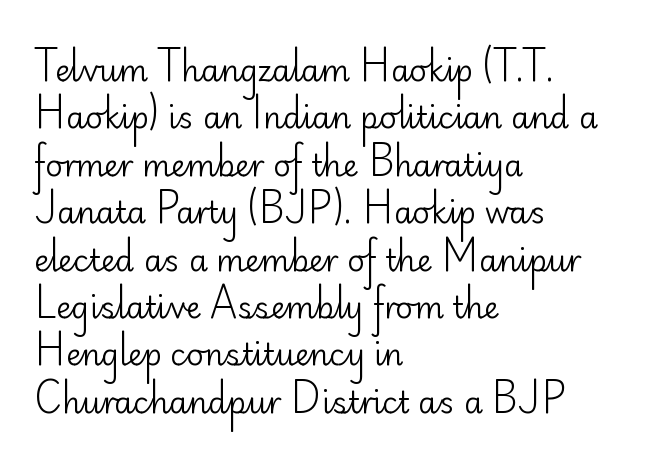
{"serif": "no", "italic": "no", "bold": "no", "weight": "regular", "width": "normal", "stroke_contrast": "low", "x_height": "small", "monospaced": "no", "underline": "no", "align": "left", "line_spacing": "normal", "line_spacing_ratio": 1.58, "letter_spacing": "normal", "letter_spacing_em": 0.0, "glyph_px": 30}
